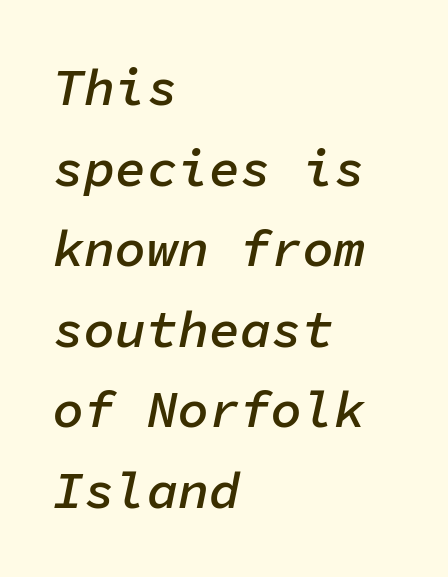
The image shows 52 px semibold type, italic (leaning right), monospaced; set left-aligned, normal line spacing (1.55x), normal letter spacing, not underlined; low stroke contrast and a medium x-height.
